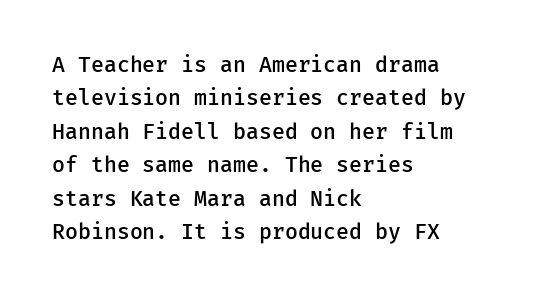
The image shows 21 px text type, upright; set left-aligned, normal line spacing (1.59x), normal letter spacing, not underlined.
